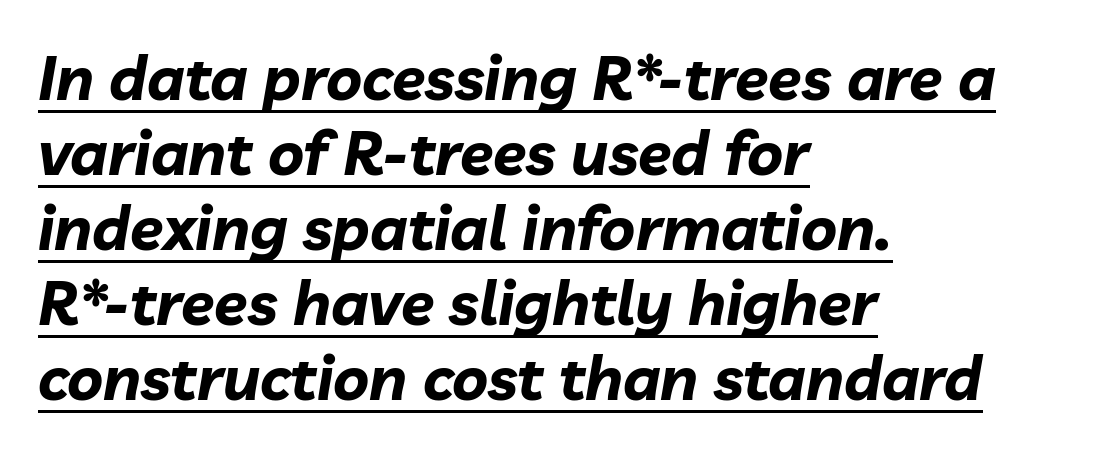
The image shows 61 px bold type, italic (leaning right); set left-aligned, line spacing 1.23x, normal letter spacing, underlined; low stroke contrast and a medium x-height.
